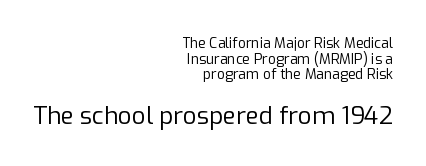
Q: Is the text bold? A: No.
Q: Is the text italic (slanted)? A: No, it is upright.
Q: Is the text underlined? A: No.
Q: How is the paragraph aligned? A: Right-aligned.
Q: Is the spacing between letters normal or unusually wide? A: Normal.
Q: Is the spacing between lines tight, normal or loose? A: Tight.
Q: Which block of text is set in a larger size, the first (top) or the second (bottom)? A: The second (bottom) one.
